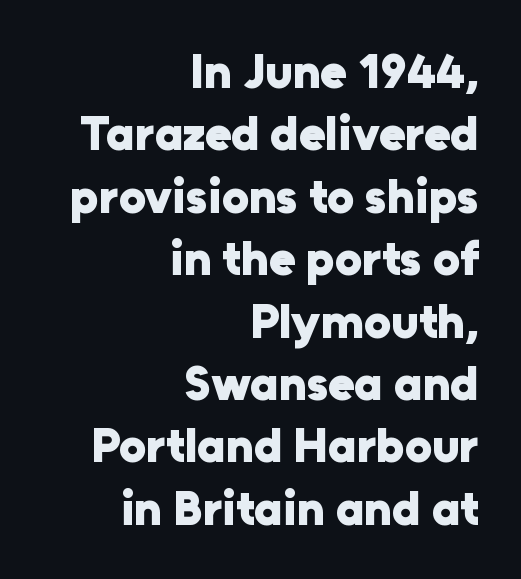
The image shows 48 px heavy sans-serif type, upright; set right-aligned, normal line spacing (1.3x), normal letter spacing, not underlined; low stroke contrast and a medium x-height.
